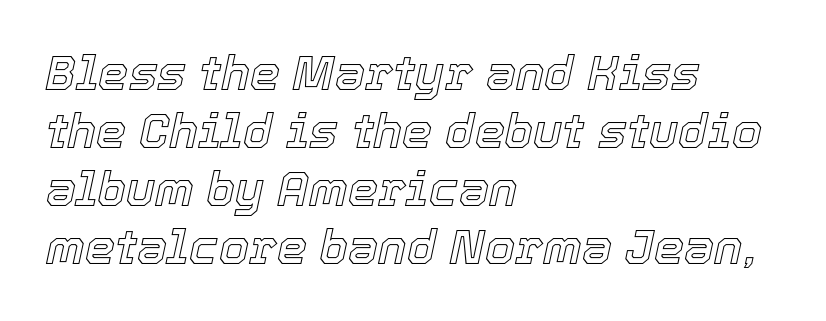
{"italic": "yes", "lean": "right", "slant_degrees": 12, "width": "normal", "x_height": "medium", "monospaced": "no", "underline": "no", "align": "left", "line_spacing_ratio": 1.21, "letter_spacing": "normal", "letter_spacing_em": 0.0, "glyph_px": 48}
